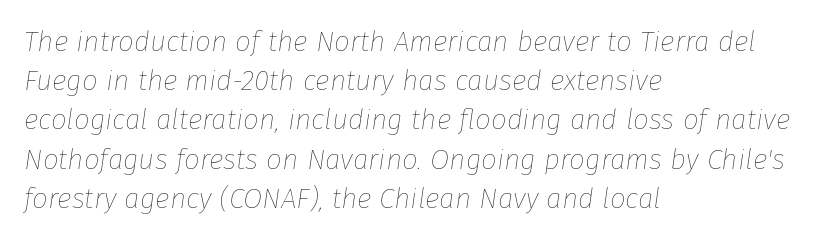
The image shows 28 px thin type, italic (leaning right); set left-aligned, normal line spacing (1.4x), normal letter spacing, not underlined; low stroke contrast and a medium x-height.
